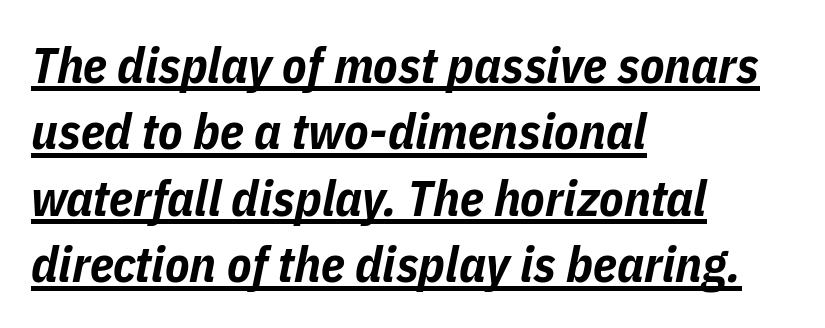
Reading down the block, your eye returns to a fixed left position each line. A typesetter would call this leading conventional body-copy spacing. Spacing between characters is what you'd get straight out of the box. What decoration does the sample have? An underline.
